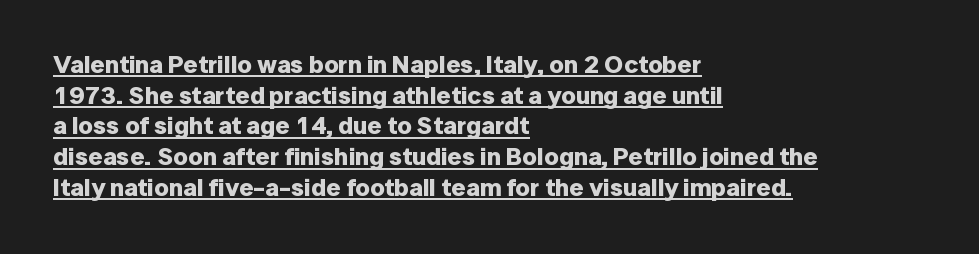
Underlining? Definitely there. The characters look thick and weighty, a clear bold. The passage shown has conventional tracking throughout. Italic: no, the glyphs are upright roman.
